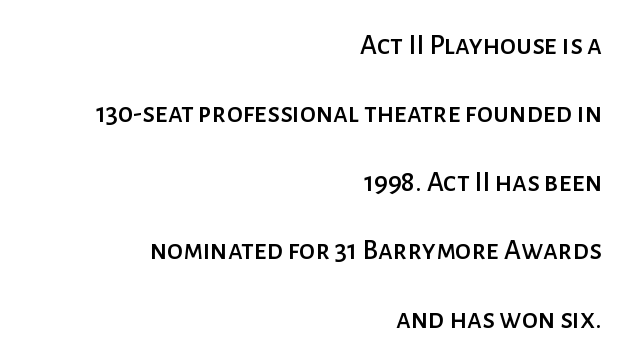
Here the glyphs are tracked normally, forming tight word shapes. The lettering stays uniformly vertical, giving the passage a roman look. Check the space under the baseline: it is left empty. Interline gaps are noticeably wide in this sample.
